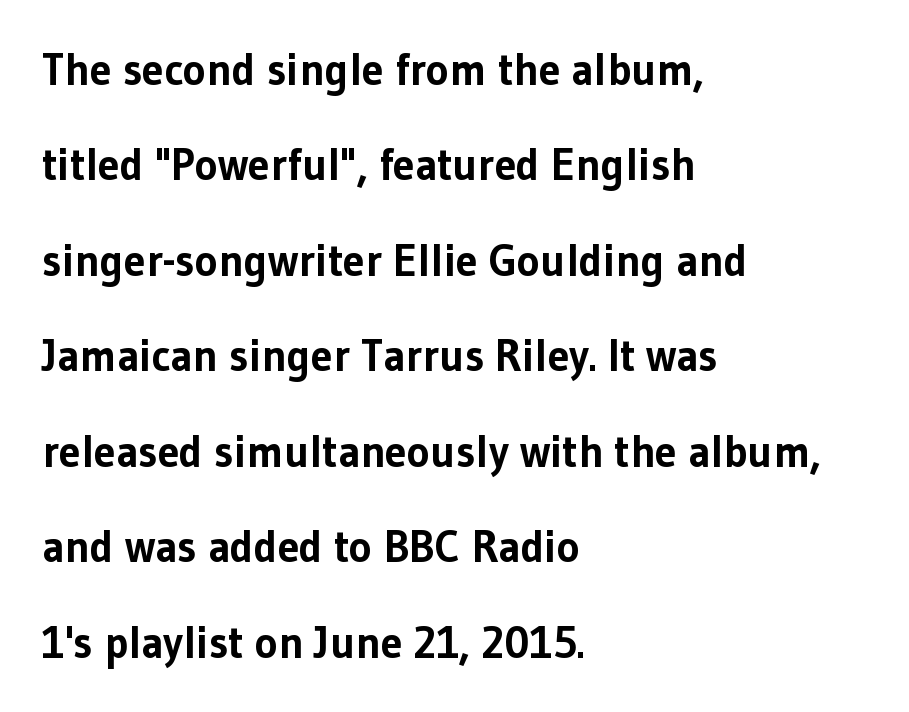
{"serif": "no", "italic": "no", "bold": "yes", "weight": "bold", "width": "normal", "stroke_contrast": "low", "x_height": "medium", "monospaced": "no", "underline": "no", "align": "left", "line_spacing": "loose", "line_spacing_ratio": 2.17, "letter_spacing": "normal", "letter_spacing_em": 0.0, "glyph_px": 44}
